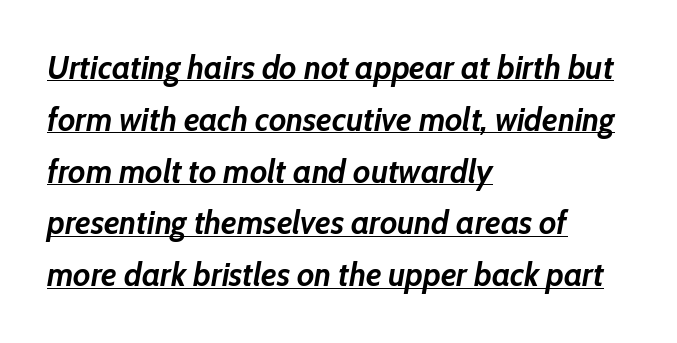
The image shows 33 px semibold type, italic (leaning right); set left-aligned, normal line spacing (1.57x), normal letter spacing, underlined; low stroke contrast and a medium x-height.
